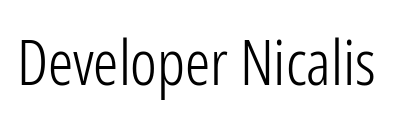
The image shows 63 px light, condensed sans-serif type, upright; set normal letter spacing, not underlined; low stroke contrast and a medium x-height.
